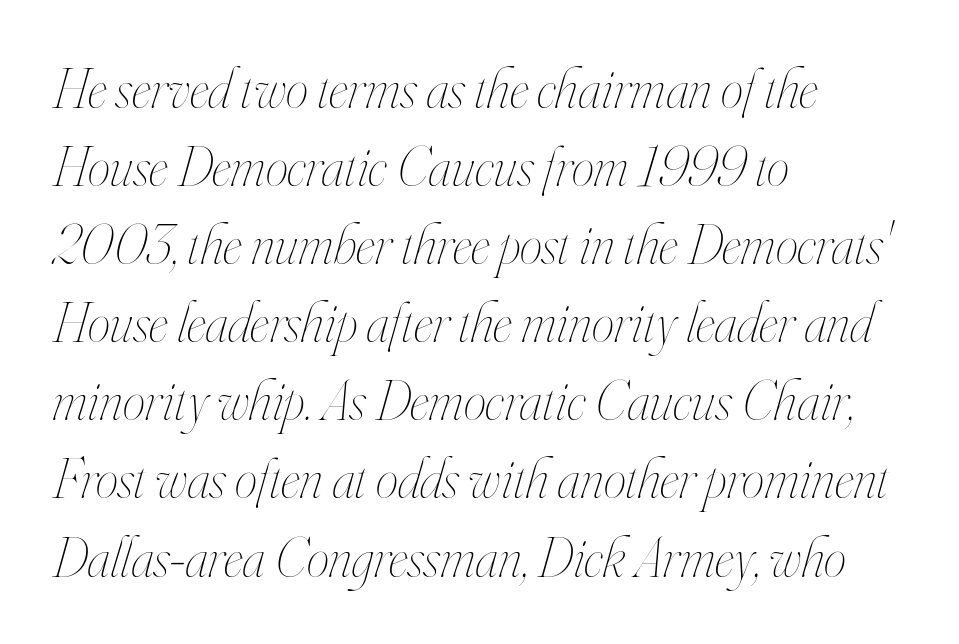
Q: Is the text bold? A: No.
Q: Is the text italic (slanted)? A: Yes, it leans right by about 16 degrees.
Q: Is the text underlined? A: No.
Q: How is the paragraph aligned? A: Left-aligned.
Q: Is the spacing between letters normal or unusually wide? A: Normal.
Q: Is the spacing between lines tight, normal or loose? A: Normal.
Q: Width (condensed, normal, or wide)? A: Condensed.
Q: Stroke contrast? A: High.
Q: x-height? A: Small.
Q: Monospaced? A: No.
